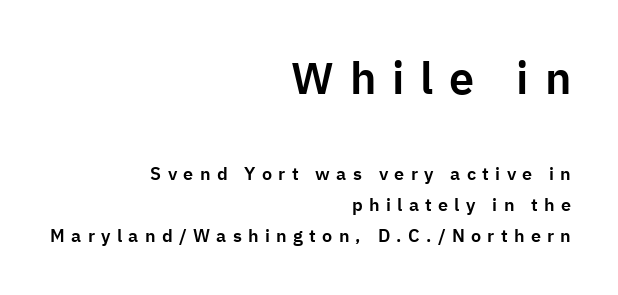
{"serif": "no", "italic": "no", "width": "normal", "stroke_contrast": "low", "x_height": "medium", "monospaced": "no", "underline": "no", "align": "right", "line_spacing_ratio": 1.73, "letter_spacing": "wide", "letter_spacing_em": 0.35, "larger_block": "first", "size_ratio": 2.5, "glyph_px": 45}
